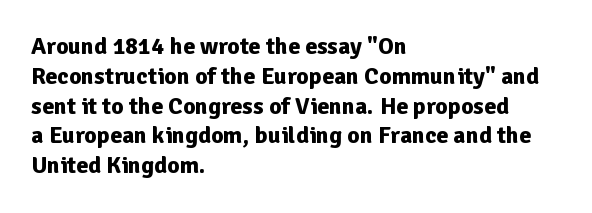
Every character sits straight up, as roman type does. This rendering uses left alignment, leaving the right contour irregular. Letters rest on an invisible, unmarked baseline. The passage shown has conventional tracking throughout. Pretty heavy lettering here — definitely bold.
